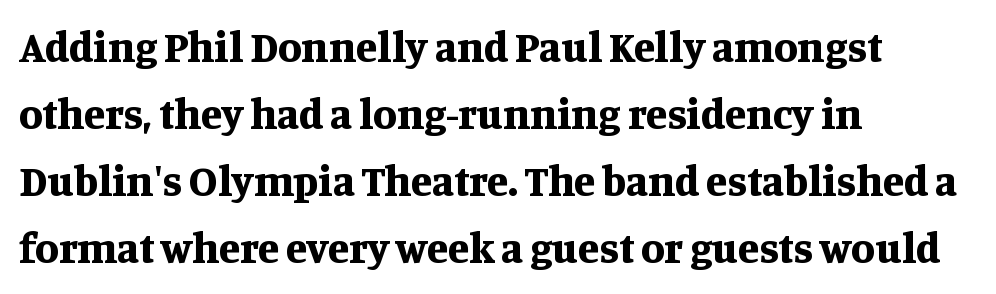
Reading down the block, your eye returns to a fixed left position each line. The axis of the letterforms is exactly vertical. Character widths vary here, with narrow letters taking less room than wide ones. The designer left line spacing at the default. I'd call this a serif setting — the letters wear small feet. Underlining? Definitely not there.
